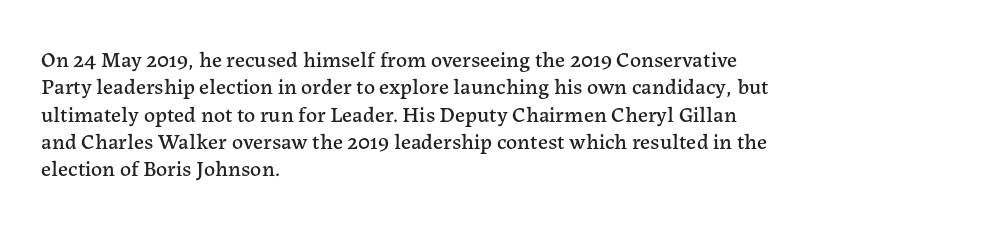
The lines are quadded left. Bare-footed words on every line. Notice how the stems are strictly vertical — no italics here. The gaps between neighbouring characters are ordinary and unremarkable.
